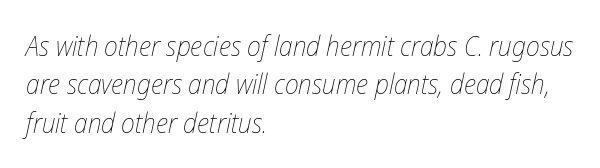
Q: Is the text bold? A: No.
Q: Is the text italic (slanted)? A: Yes, it leans right by about 12 degrees.
Q: Is the text underlined? A: No.
Q: How is the paragraph aligned? A: Left-aligned.
Q: Is the spacing between letters normal or unusually wide? A: Normal.
Q: Is the spacing between lines tight, normal or loose? A: Normal.
Q: Width (condensed, normal, or wide)? A: Condensed.
Q: Stroke contrast? A: Low.
Q: x-height? A: Medium.
Q: Monospaced? A: No.
